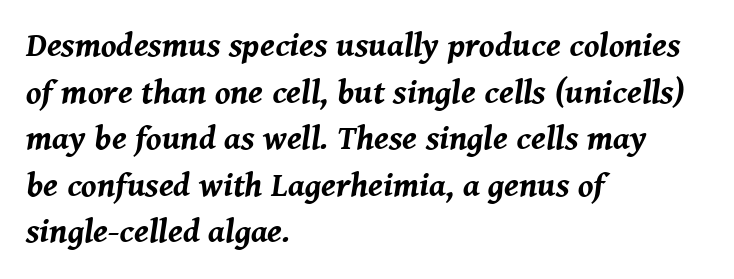
{"italic": "yes", "lean": "right", "slant_degrees": 8, "bold": "yes", "weight": "bold", "width": "normal", "stroke_contrast": "medium", "x_height": "medium", "monospaced": "no", "underline": "no", "align": "left", "line_spacing": "normal", "line_spacing_ratio": 1.37, "letter_spacing": "normal", "letter_spacing_em": 0.0, "glyph_px": 34}
